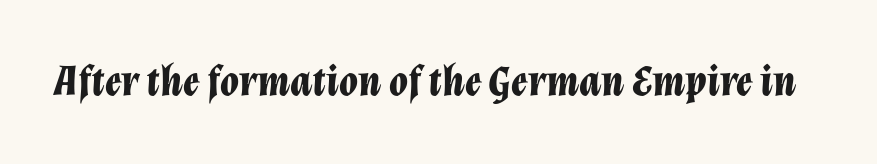
Here the designer chose a conventional face with non-uniform glyph widths. Students, note that the glyphs here touch the page at normal intervals. If you drew a line through each stem, it would be angled. This is heavy type, rendered in bold.
